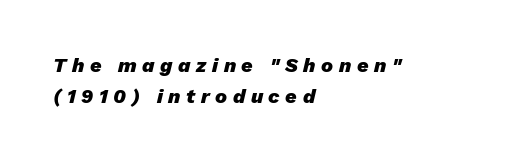
The image shows 20 px bold type, italic (leaning right); set left-aligned, normal line spacing (1.57x), unusually wide letter spacing (+0.28 em), not underlined.
